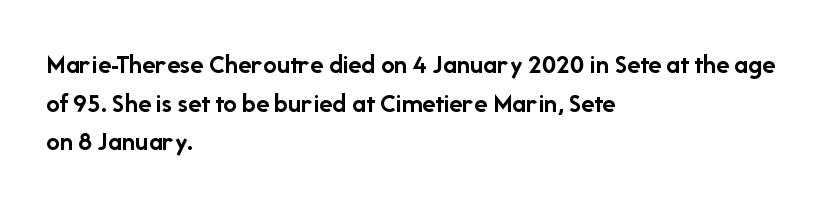
The glyphs are unaccompanied by any horizontal stroke below them. Alignment: flush left. Its strokes are broad and dark, the hallmark of bold type. Designer's note — italics off, roman on.
